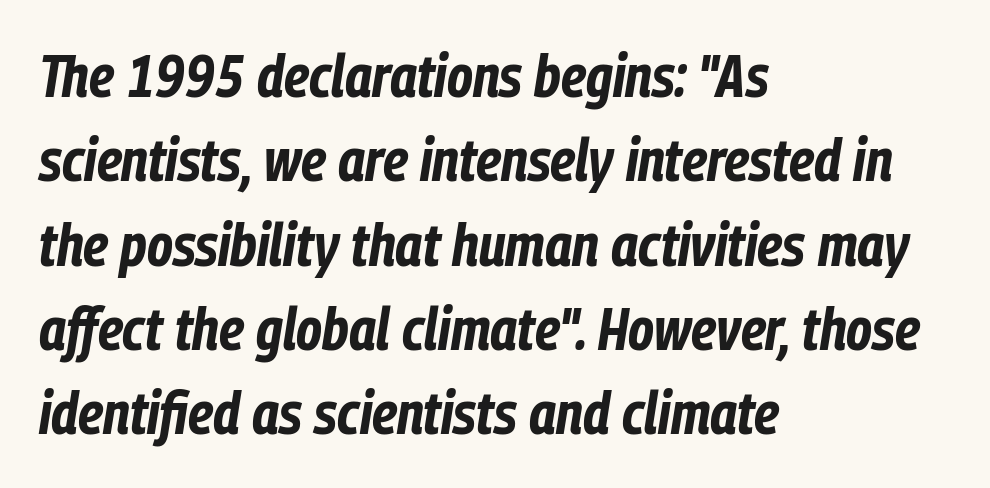
Q: Is the text bold? A: Yes.
Q: Is the text italic (slanted)? A: Yes, it leans right by about 9 degrees.
Q: Is the text underlined? A: No.
Q: How is the paragraph aligned? A: Left-aligned.
Q: Is the spacing between letters normal or unusually wide? A: Normal.
Q: Is the spacing between lines tight, normal or loose? A: Normal.
Q: Width (condensed, normal, or wide)? A: Condensed.
Q: Stroke contrast? A: Low.
Q: x-height? A: Medium.
Q: Monospaced? A: No.
